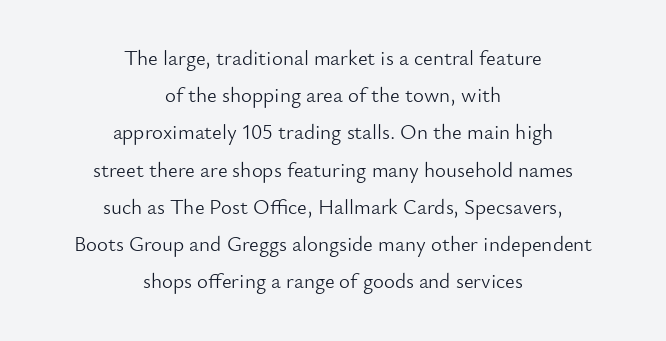
Stroke thickness stays within the range of a standard reading face or lighter. A student would call this center alignment; a typographer would say set centered. The letters sit at their default tracking, neither squeezed nor spread. The string is rendered with underlining switched off. Ascenders rise straight up at ninety degrees.
